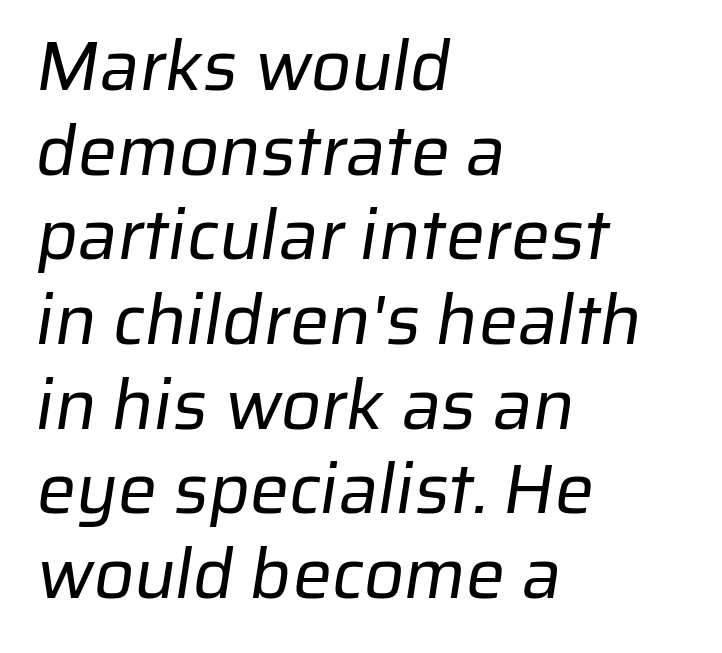
Q: Is the text bold? A: No.
Q: Is the typeface a serif or a sans-serif typeface? A: Sans-serif.
Q: Is the text underlined? A: No.
Q: How is the paragraph aligned? A: Left-aligned.
Q: Is the spacing between letters normal or unusually wide? A: Normal.
Q: Width (condensed, normal, or wide)? A: Normal.
Q: Stroke contrast? A: Low.
Q: x-height? A: Medium.
Q: Monospaced? A: No.
